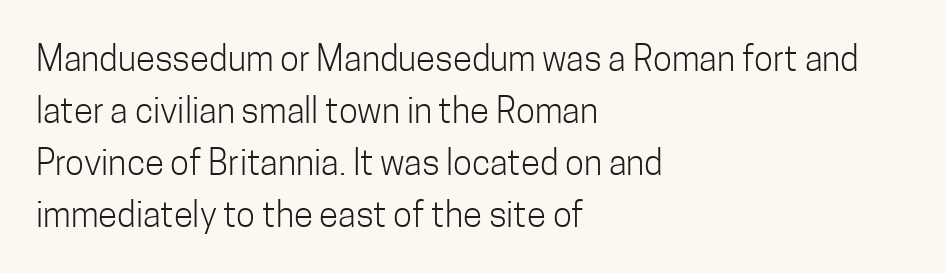
Q: Is the text bold? A: No.
Q: Is the text italic (slanted)? A: No, it is upright.
Q: Is the typeface a serif or a sans-serif typeface? A: Sans-serif.
Q: Is the text underlined? A: No.
Q: How is the paragraph aligned? A: Left-aligned.
Q: Is the spacing between letters normal or unusually wide? A: Normal.
Q: Is the spacing between lines tight, normal or loose? A: Normal.
Q: Width (condensed, normal, or wide)? A: Condensed.
Q: Stroke contrast? A: Low.
Q: x-height? A: Medium.
Q: Monospaced? A: No.
